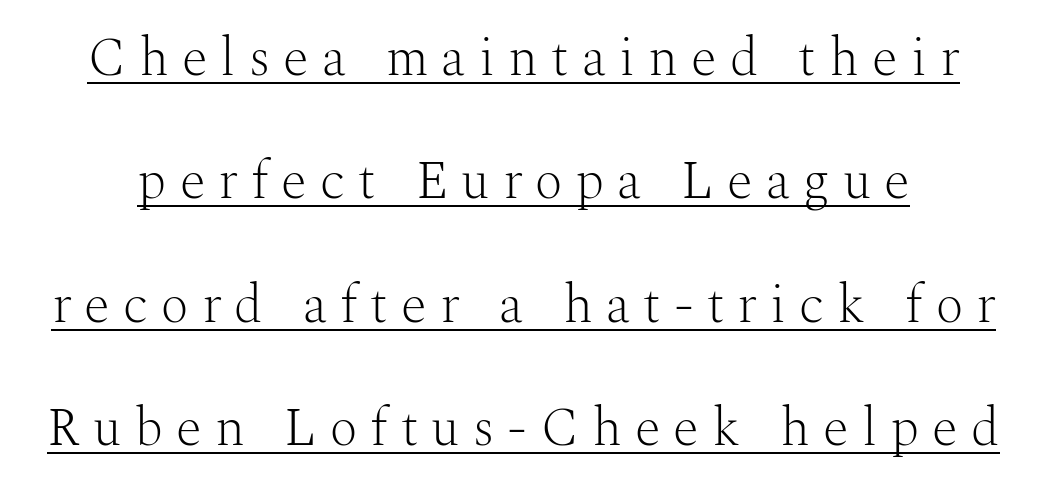
A typesetter would mark this as roman, not italic. Unlike a clean sans, this face finishes its strokes with serifs. Bold? No — there's no thickening of the strokes. Here the designer chose a conventional face with non-uniform glyph widths.
